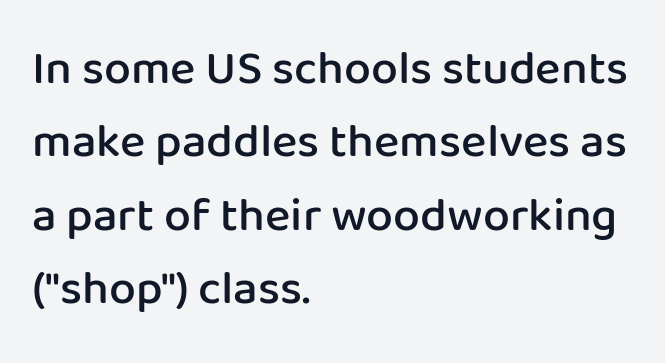
The image shows 48 px semibold sans-serif type, upright; set left-aligned, normal line spacing (1.53x), normal letter spacing, not underlined; low stroke contrast and a medium x-height.
